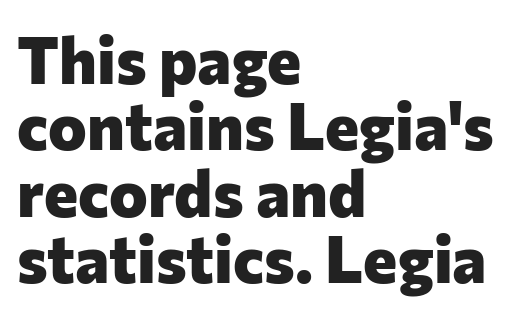
The image shows 65 px heavy sans-serif type, upright; set left-aligned, tight line spacing (1.02x), normal letter spacing, not underlined; low stroke contrast and a medium x-height.
